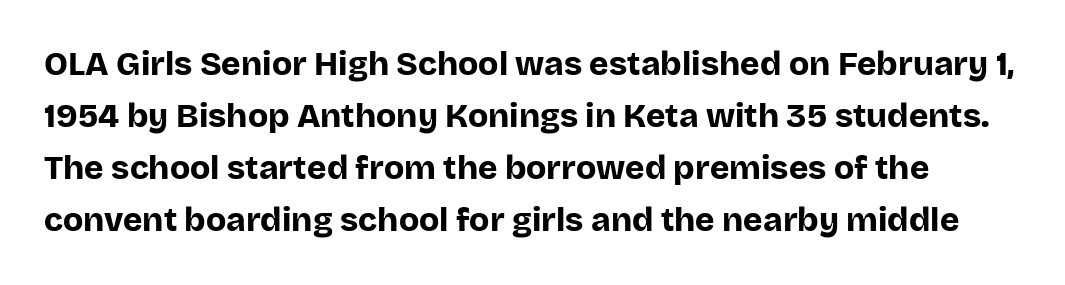
A typesetter would call this zero additional tracking. A roman cut, with each character standing at attention. Here the designer chose a conventional face with non-uniform glyph widths. Is the type bold? Yes — the strokes are clearly thick and heavy. Leading: standard. Anything drawn beneath the words? Only blank space.
